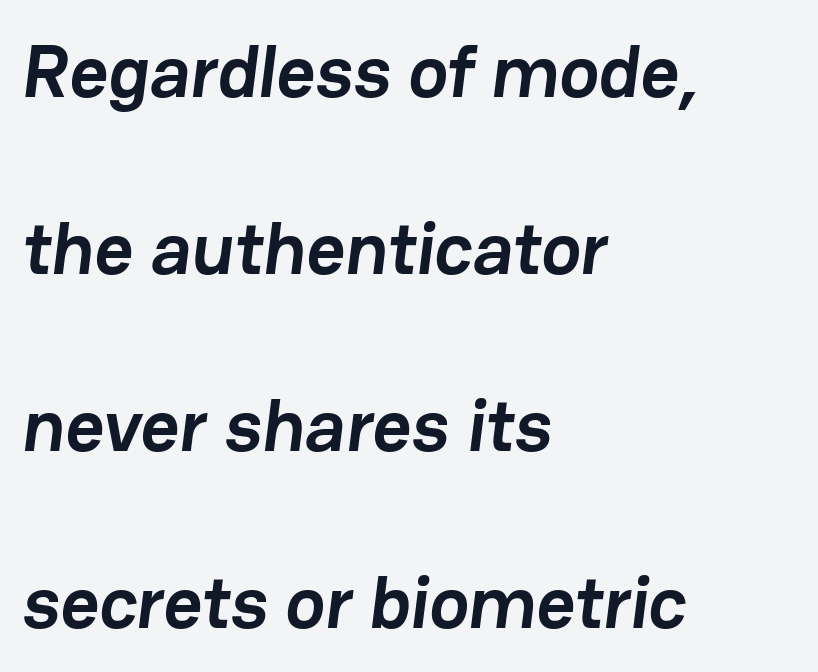
The image shows 75 px semibold sans-serif type; set left-aligned, loose line spacing (2.36x), normal letter spacing, not underlined; low stroke contrast and a medium x-height.
